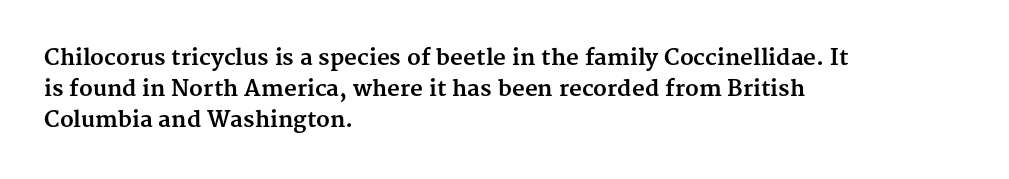
In CSS terms this would be text-align: left. Baseline-to-baseline distance is the conventional proportion of letter height. Notice how the stems are strictly vertical — no italics here. The space beneath each line is pristine and unruled. Spacing between characters is what you'd get straight out of the box. The passage shown is emphatically bold.
